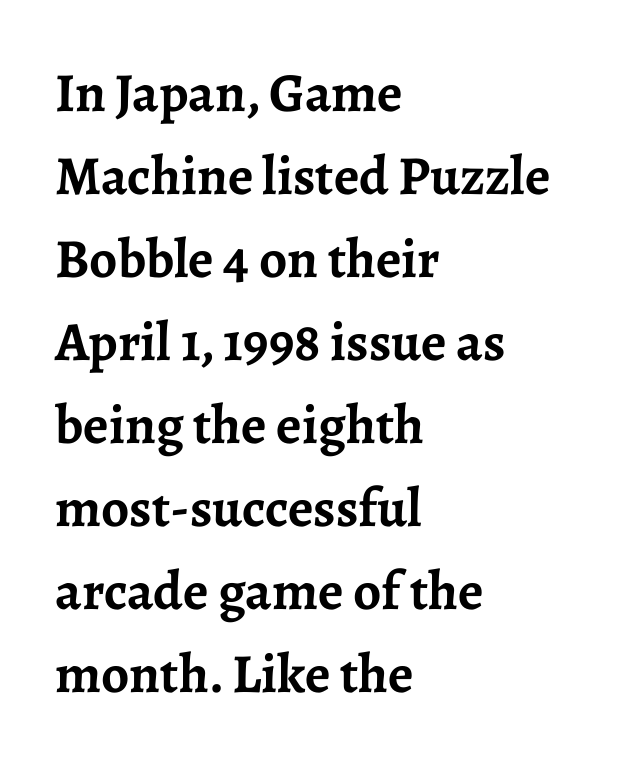
Q: Is the text bold? A: Yes.
Q: Is the text italic (slanted)? A: No, it is upright.
Q: Is the typeface a serif or a sans-serif typeface? A: Serif.
Q: Is the text underlined? A: No.
Q: How is the paragraph aligned? A: Left-aligned.
Q: Is the spacing between letters normal or unusually wide? A: Normal.
Q: Is the spacing between lines tight, normal or loose? A: Normal.
Q: Width (condensed, normal, or wide)? A: Normal.
Q: Stroke contrast? A: Low.
Q: x-height? A: Medium.
Q: Monospaced? A: No.
